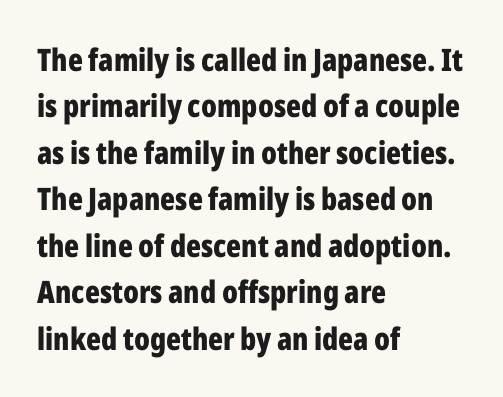
Q: Is the text bold? A: Yes.
Q: Is the text italic (slanted)? A: No, it is upright.
Q: Is the typeface a serif or a sans-serif typeface? A: Sans-serif.
Q: Is the text underlined? A: No.
Q: How is the paragraph aligned? A: Left-aligned.
Q: Is the spacing between letters normal or unusually wide? A: Normal.
Q: Is the spacing between lines tight, normal or loose? A: Normal.
Q: Width (condensed, normal, or wide)? A: Condensed.
Q: Stroke contrast? A: Low.
Q: x-height? A: Medium.
Q: Monospaced? A: No.
